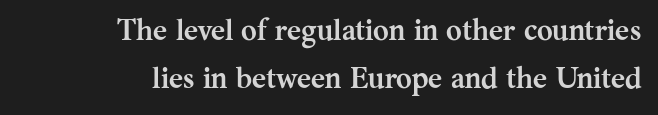
The image shows 30 px semibold serif type, upright; set right-aligned, normal line spacing (1.59x), normal letter spacing, not underlined; medium stroke contrast and a medium x-height.
